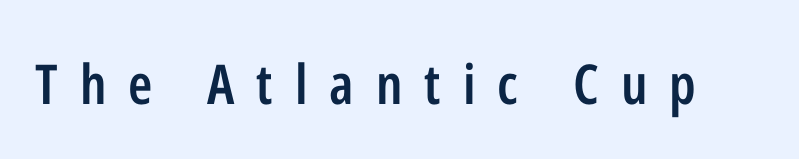
{"serif": "no", "italic": "no", "bold": "semi", "weight": "semibold", "width": "condensed", "stroke_contrast": "low", "x_height": "medium", "monospaced": "no", "underline": "no", "letter_spacing": "wide", "letter_spacing_em": 0.4, "glyph_px": 55}
